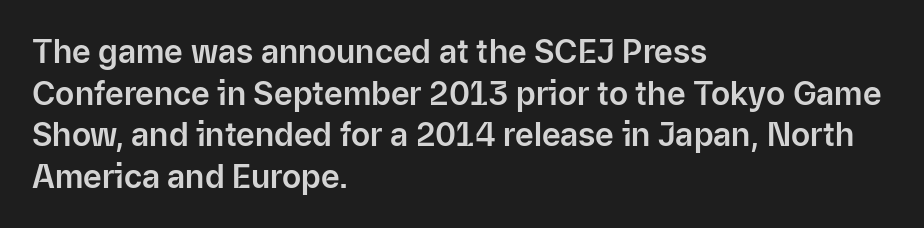
These lines were composed using upright roman letters. The horizontal fit of the characters is conventional and even. The rows are spaced the way most documents space them. Rule under the text: the space is simply empty. This sample has the flowing, uneven cadence of proportional lettering.
